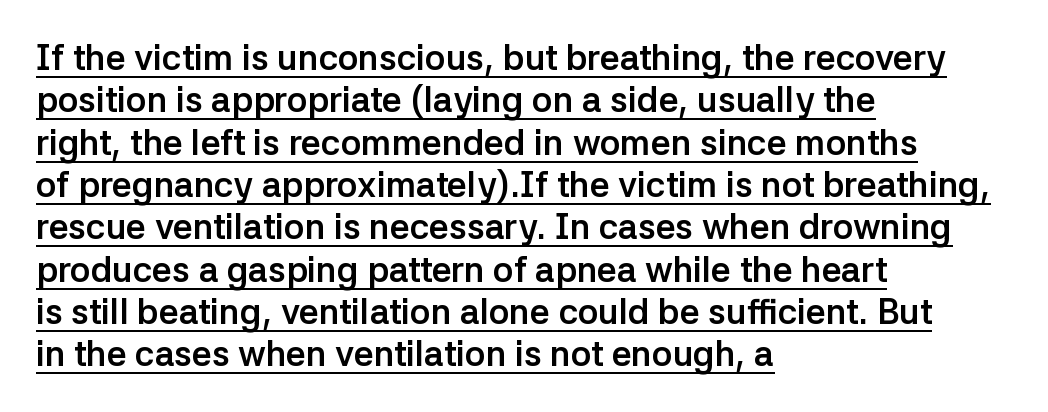
The lines are quadded left. Caption: bold face, heavy strokes. Does extra space separate the letters? No, they use regular spacing. Serif or sans? Sans — the stroke terminals are bare. The rendered words wear a rule along their underside.
